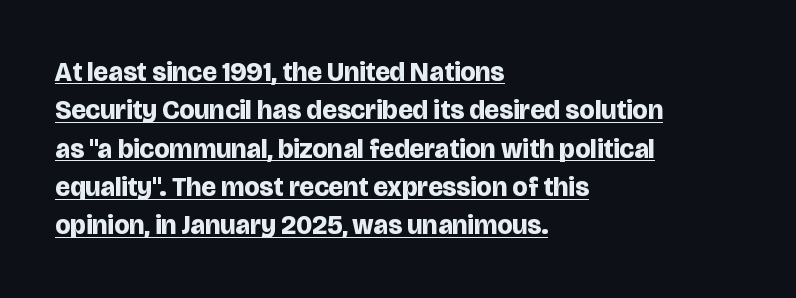
The image shows 27 px bold type, upright; set left-aligned, normal line spacing (1.42x), normal letter spacing, underlined.
